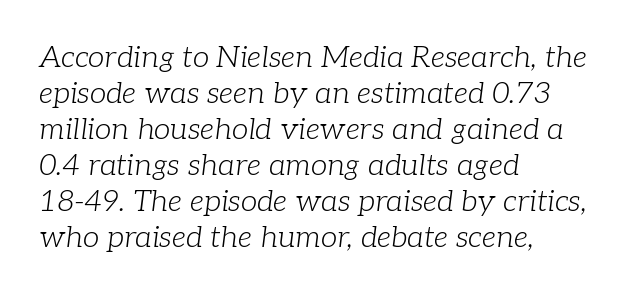
{"serif": "yes", "italic": "yes", "lean": "right", "slant_degrees": 7, "bold": "no", "weight": "light", "width": "normal", "stroke_contrast": "low", "x_height": "medium", "monospaced": "no", "underline": "no", "align": "left", "line_spacing_ratio": 1.2, "letter_spacing": "normal", "letter_spacing_em": 0.0, "glyph_px": 30}
